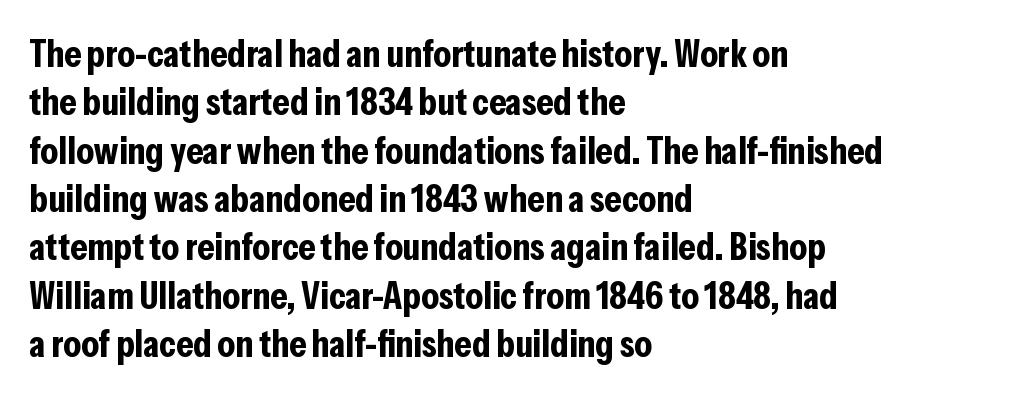
Do the characters align in a grid? No, the font is proportional. The gap between lines stays unmarked. Every character sits straight up, as roman type does. Characters follow at the spacing the type designer built in. Heavy-handed strokes throughout: this text is bold.
